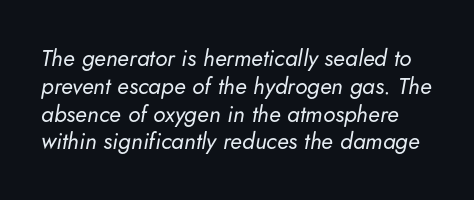
{"italic": "yes", "lean": "right", "slant_degrees": 5, "bold": "no", "underline": "no", "line_spacing_ratio": 1.21, "letter_spacing": "normal", "letter_spacing_em": 0.0, "glyph_px": 23}
